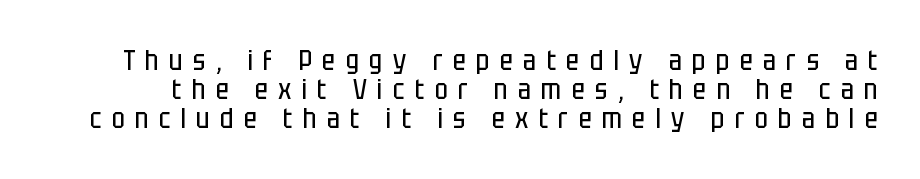
Think of a printed novel: that variable character pitch is what you see here. The font's upright variant was chosen for this text. Is the letter spacing exaggerated? Yes — the characters are pushed far apart. Check where the strokes stop: nothing finishes them off — pure sans. What's the leading like? Squeezed, with rows nearly overlapping.
